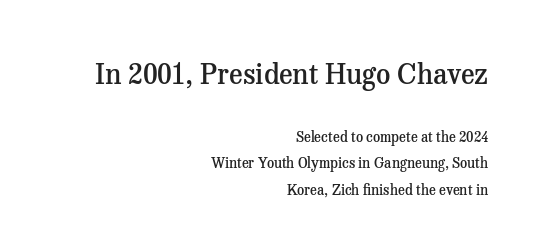
Honestly, the letter spacing is just normal — you wouldn't notice it. Caption: upper text group enlarged, lower text group reduced. It's the straight-up-and-down kind of type. Typesetter's note: demi weight, one step under bold.
